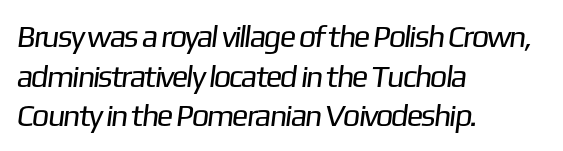
The image shows 31 px regular-weight sans-serif type; set left-aligned, normal line spacing (1.28x), normal letter spacing, not underlined; low stroke contrast and a medium x-height.
